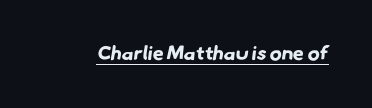
Q: Is the text bold? A: Yes.
Q: Is the text underlined? A: Yes.
Q: Is the spacing between letters normal or unusually wide? A: Normal.
